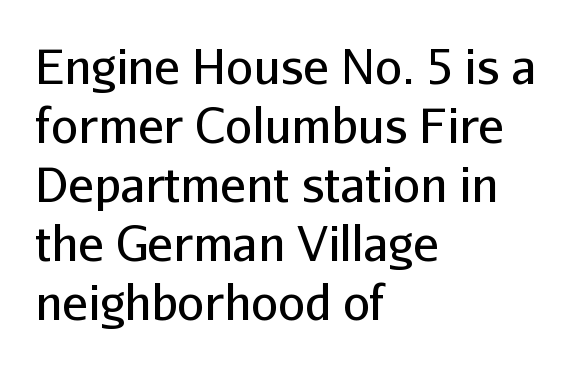
Q: Is the text bold? A: No.
Q: Is the text italic (slanted)? A: No, it is upright.
Q: Is the typeface a serif or a sans-serif typeface? A: Sans-serif.
Q: Is the text underlined? A: No.
Q: How is the paragraph aligned? A: Left-aligned.
Q: Is the spacing between letters normal or unusually wide? A: Normal.
Q: Width (condensed, normal, or wide)? A: Normal.
Q: Stroke contrast? A: Low.
Q: x-height? A: Medium.
Q: Monospaced? A: No.
